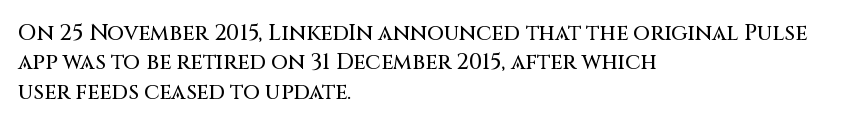
{"italic": "no", "underline": "no", "align": "left", "line_spacing": "normal", "line_spacing_ratio": 1.34, "letter_spacing": "normal", "letter_spacing_em": 0.0, "glyph_px": 22}
